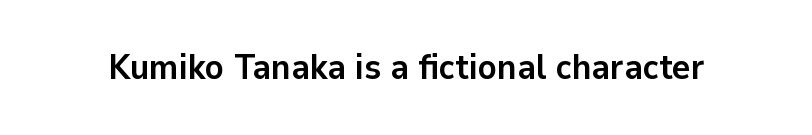
The image shows 35 px semibold sans-serif type, upright; set normal letter spacing, not underlined; low stroke contrast and a medium x-height.
